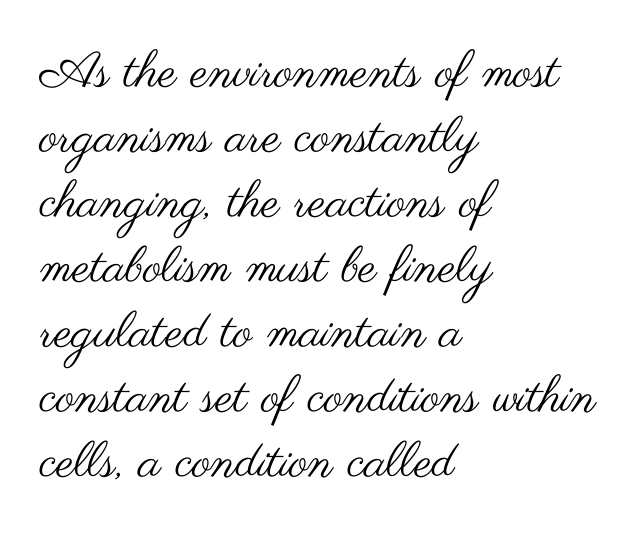
{"serif": "no", "bold": "no", "weight": "regular", "width": "wide", "stroke_contrast": "medium", "x_height": "small", "monospaced": "no", "underline": "no", "align": "left", "line_spacing": "normal", "line_spacing_ratio": 1.3, "letter_spacing": "normal", "letter_spacing_em": 0.0, "glyph_px": 50}
